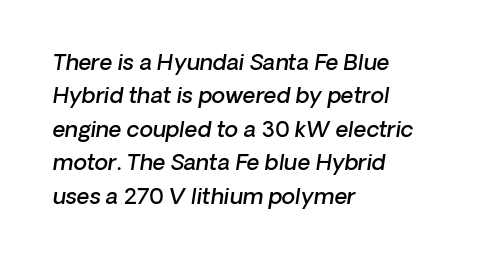
The image shows 22 px text type; set left-aligned, normal line spacing (1.52x), normal letter spacing, not underlined.
